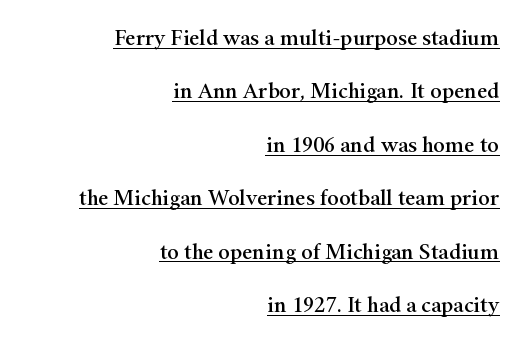
{"italic": "no", "underline": "yes", "align": "right", "line_spacing": "loose", "line_spacing_ratio": 2.43, "letter_spacing": "normal", "letter_spacing_em": 0.0, "glyph_px": 22}
